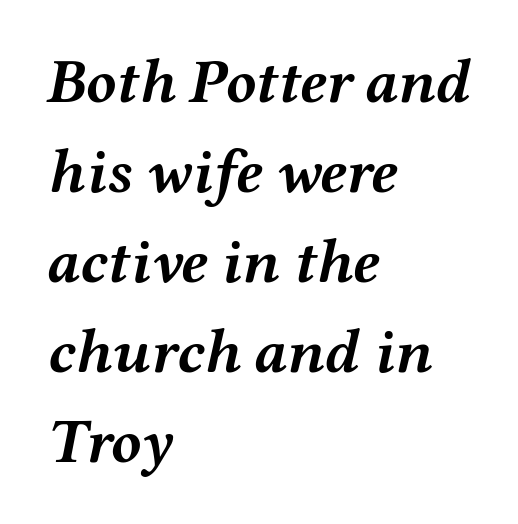
{"italic": "yes", "lean": "right", "slant_degrees": 12, "bold": "yes", "weight": "semibold", "width": "wide", "stroke_contrast": "medium", "x_height": "medium", "monospaced": "no", "underline": "no", "align": "left", "line_spacing": "normal", "line_spacing_ratio": 1.45, "letter_spacing": "normal", "letter_spacing_em": 0.0, "glyph_px": 62}
